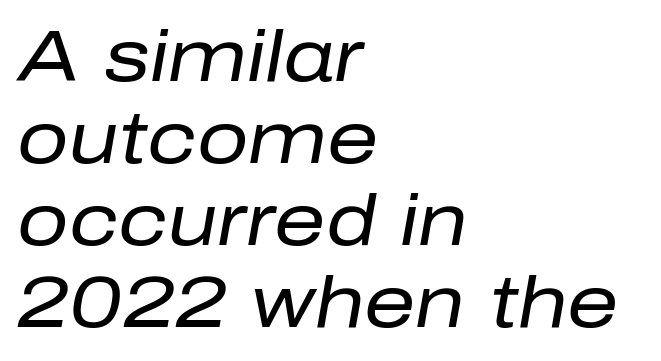
Q: Is the text bold? A: No.
Q: Is the text italic (slanted)? A: Yes, it leans right by about 10 degrees.
Q: Is the text underlined? A: No.
Q: How is the paragraph aligned? A: Left-aligned.
Q: Is the spacing between letters normal or unusually wide? A: Normal.
Q: Is the spacing between lines tight, normal or loose? A: Tight.
Q: Width (condensed, normal, or wide)? A: Normal.
Q: Stroke contrast? A: Low.
Q: x-height? A: Medium.
Q: Monospaced? A: No.
